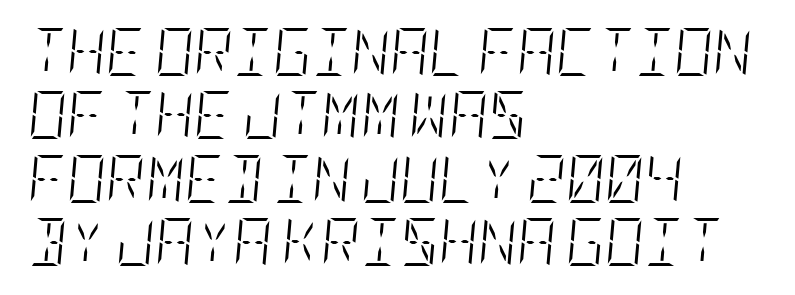
The image shows 48 px light, condensed type, italic (leaning right); set left-aligned, normal line spacing (1.32x), normal letter spacing, not underlined; low stroke contrast and a large x-height.
